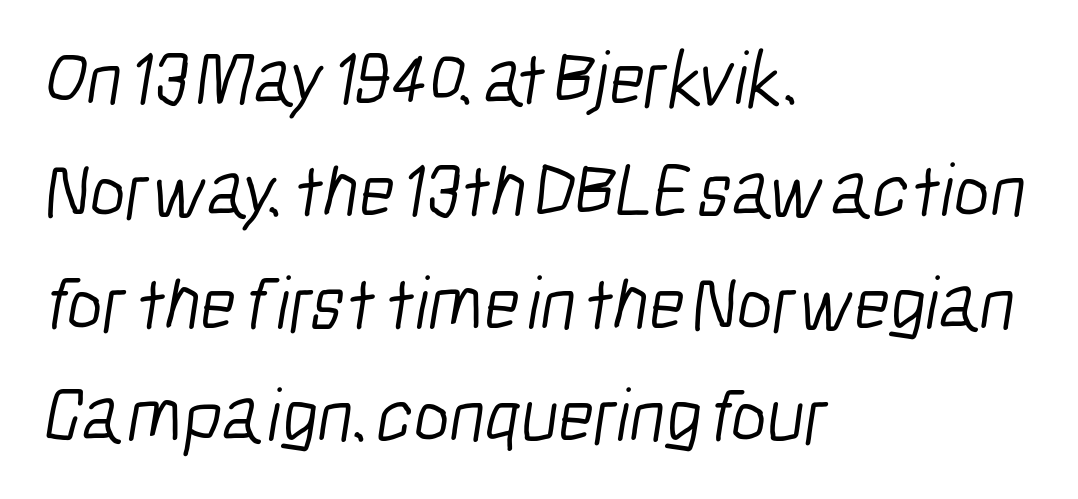
The image shows 76 px light, condensed sans-serif type; set left-aligned, normal line spacing (1.48x), normal letter spacing, not underlined; low stroke contrast and a medium x-height.
